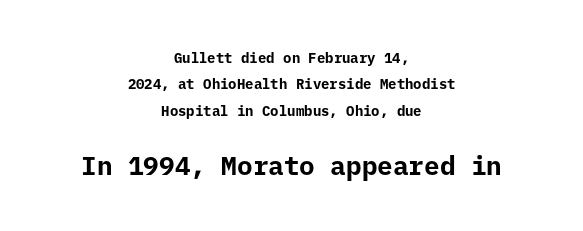
The image shows 26 px bold type, upright; set centered, line spacing 1.88x, normal letter spacing, not underlined; the second (bottom) block is 1.86x larger.
